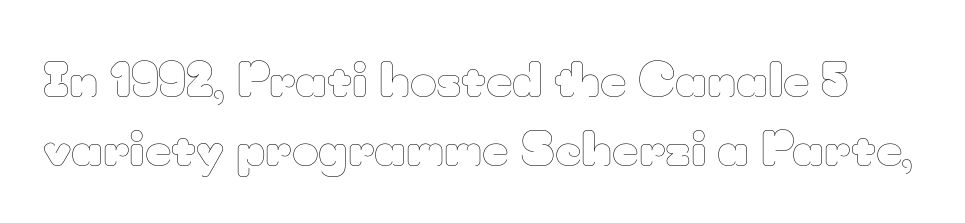
The image shows 46 px thin type, upright; set normal line spacing (1.49x), normal letter spacing, not underlined; low stroke contrast and a small x-height.
